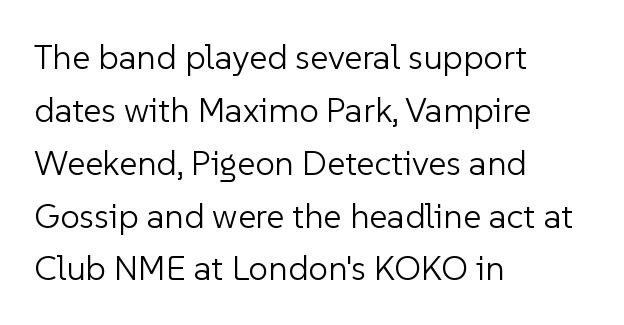
{"serif": "no", "italic": "no", "bold": "no", "weight": "light", "width": "normal", "stroke_contrast": "low", "x_height": "medium", "monospaced": "no", "underline": "no", "align": "left", "line_spacing": "normal", "line_spacing_ratio": 1.51, "letter_spacing": "normal", "letter_spacing_em": 0.0, "glyph_px": 35}
